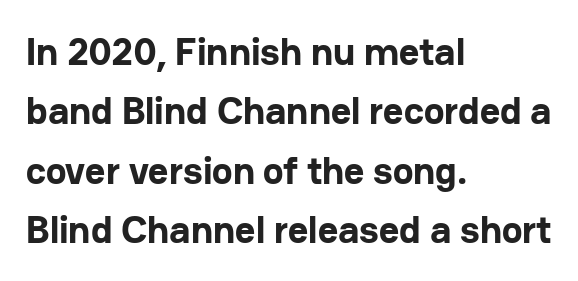
Type without underlining. Heft: maximum for text — a bold. Notice how descenders clear the ascenders below comfortably — that's standard leading. Compared with a centered layout, this one pins lines to the left instead.
